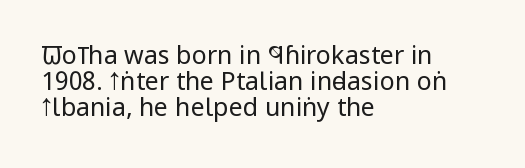
Tightly led — the rows are bunched. This sample uses an upright cut, with every glyph sitting square on the baseline. Alignment: flush left. Nothing heavy about these letters — not bold at all. Words float on clear page, feet unadorned.
